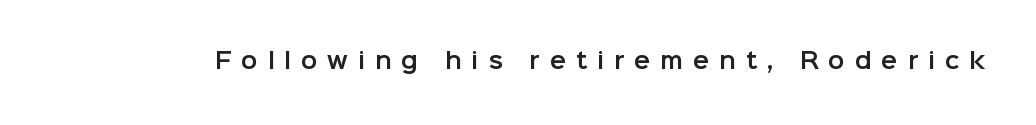
Q: Is the text italic (slanted)? A: No, it is upright.
Q: Is the text underlined? A: No.
Q: Is the spacing between letters normal or unusually wide? A: Unusually wide.
